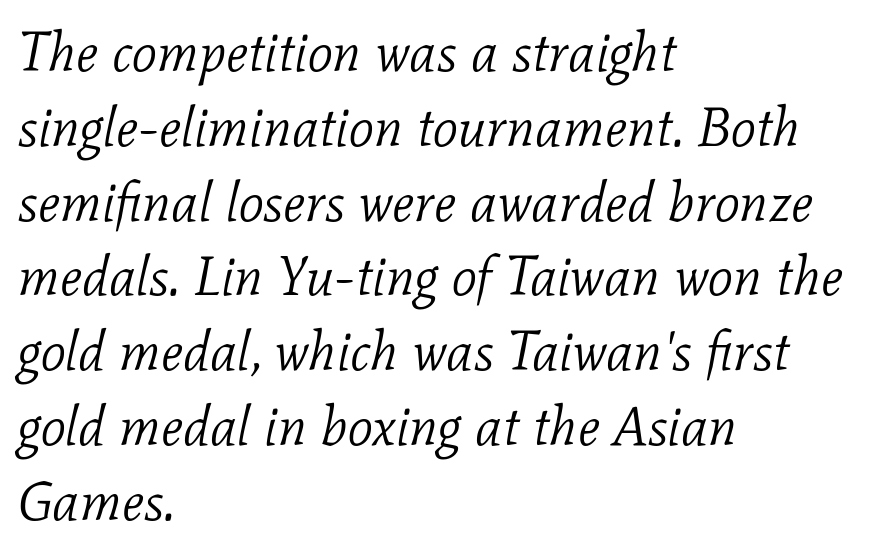
The image shows 55 px light serif type, italic (leaning right); set left-aligned, normal line spacing (1.36x), normal letter spacing, not underlined; low stroke contrast and a medium x-height.
